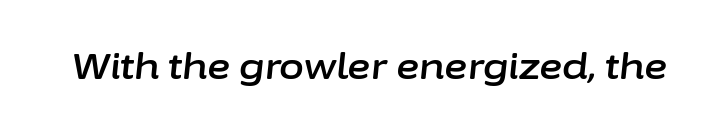
The rendering keeps characters at their native spacing. The foot of each line stays bare and open. Posture: slanted. Do the characters align in a grid? No, the font is proportional.
